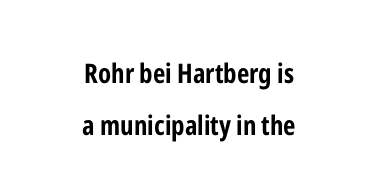
Is there much room between lines? Yes — plenty of vertical air separates them. The passage is arranged like a title page — every line centered. Tracking here is standard; glyphs follow each other at the usual distance. Upright lettering throughout. In terms of weight, the rendering is a true, heavy bold. This rendering features lettering with no underline.
